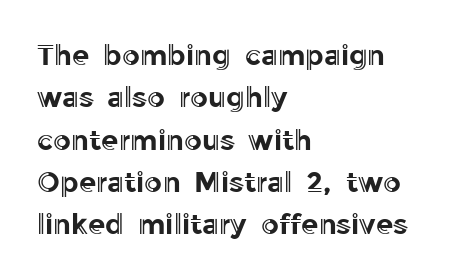
Students, observe: this is what conventionally led text looks like. Notice how the passage keeps a crisp vertical edge on the left only. The gaps between neighbouring characters are ordinary and unremarkable. Clear beneath every line of the passage. A typesetter would call this proportional, since set widths differ per character.
